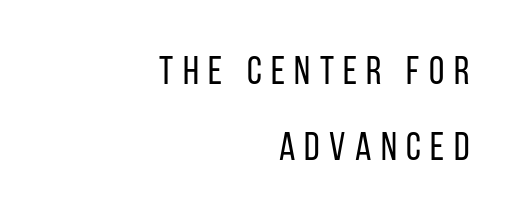
The image shows 39 px regular-weight, condensed sans-serif type, upright; set right-aligned, loose line spacing (1.94x), unusually wide letter spacing (+0.24 em), not underlined; low stroke contrast and a large x-height.
